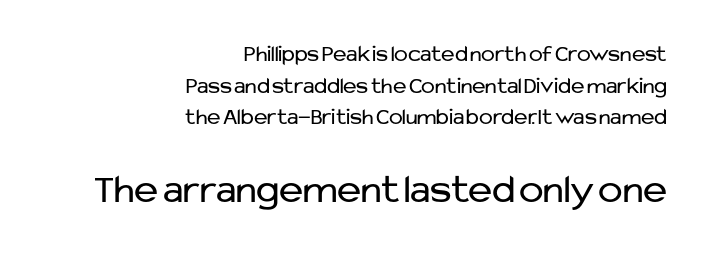
The image shows 41 px regular-weight sans-serif type, upright; set right-aligned, normal line spacing (1.37x), normal letter spacing, not underlined; the second (bottom) block is 1.78x larger; low stroke contrast and a medium x-height.
